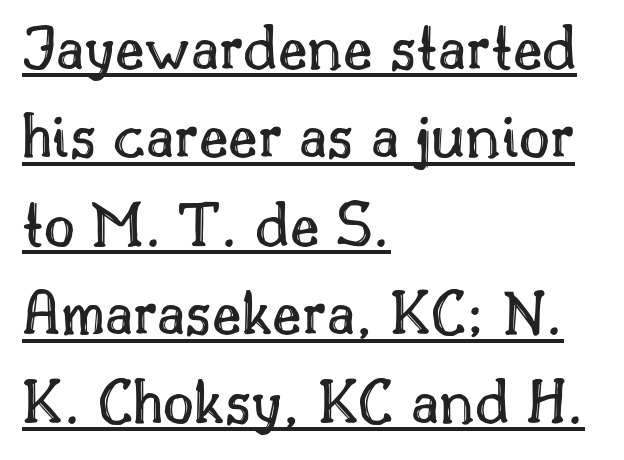
Leading matches the norm, producing a regular column. The setting favours the left margin, as ordinary paragraphs usually do. The gaps between neighbouring characters are ordinary and unremarkable. It's the straight-up-and-down kind of type.
